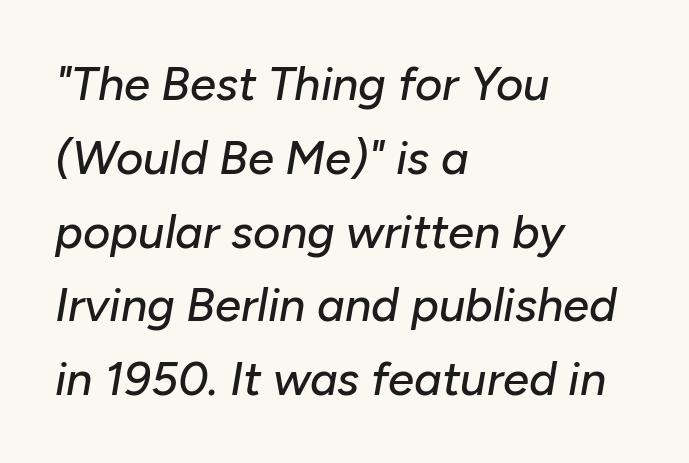
The image shows 47 px text type, italic (leaning right); set left-aligned, normal line spacing (1.57x), normal letter spacing, not underlined; low stroke contrast and a medium x-height.
